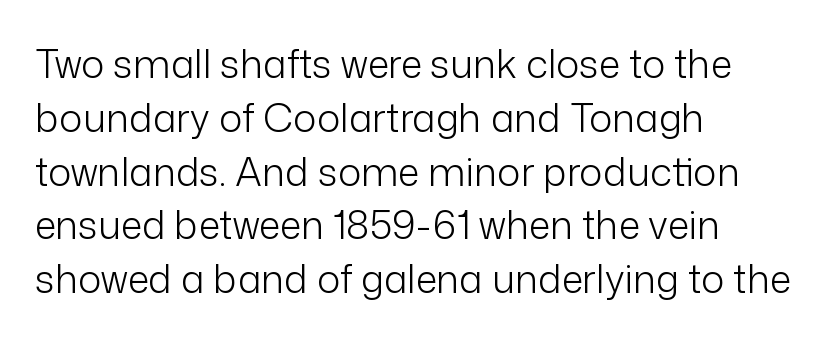
The image shows 39 px light sans-serif type, upright; set left-aligned, normal line spacing (1.38x), normal letter spacing, not underlined; low stroke contrast and a medium x-height.
